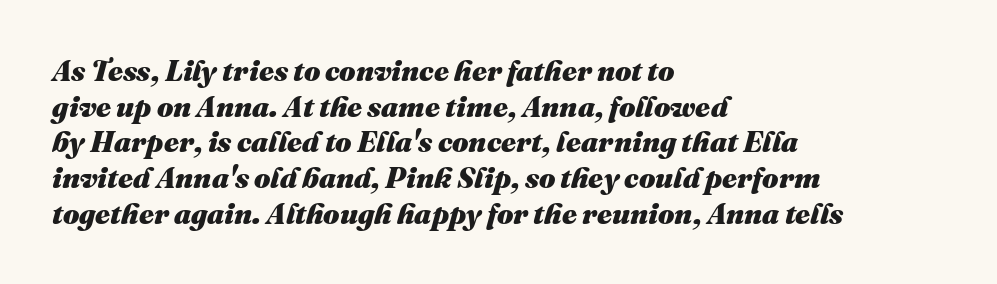
Every letter is thick-stroked: bold, no question. Unmarked baselines from the first word to the last. Nobody touched the tracking dial on this one. The rendering anchors every line to the left-hand side. Is the type slanted? Yes — the strokes lean at a clear angle.
